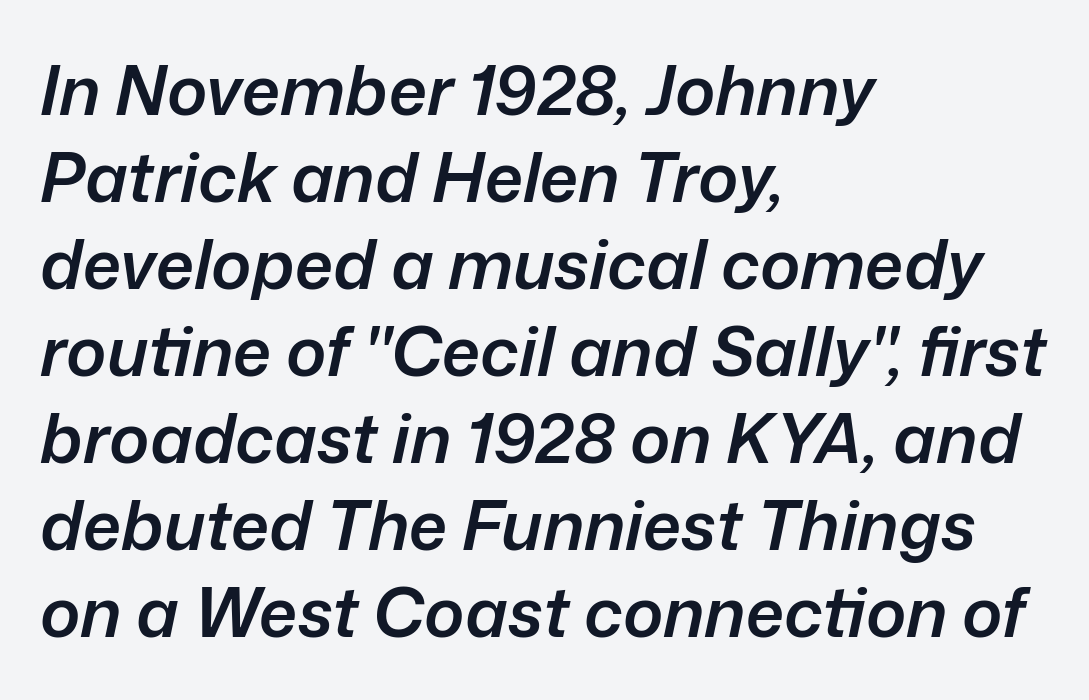
Every character sits at an angle, as italics do. Observe the ordinary spacing: letters are neighbours, not strangers. The leading is moderate, giving the passage an even texture. Reading down the block, your eye returns to a fixed left position each line. The space directly below the letters is spotless.
